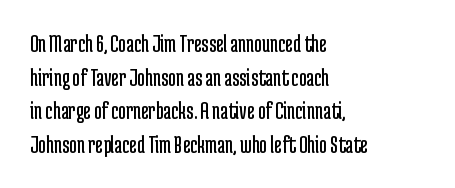
Interline gaps are of average width in this sample. In terms of posture, this sample is upright. Teacher's note: observe the even left margin — that is flush-left alignment. The cut favours lightness, reaching ordinary text weight at its darkest.
